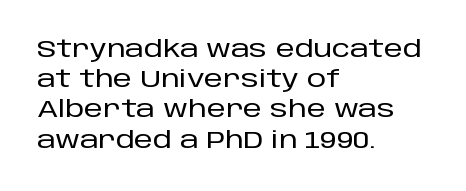
{"italic": "no", "underline": "no", "align": "left", "line_spacing": "normal", "line_spacing_ratio": 1.26, "letter_spacing": "normal", "letter_spacing_em": 0.0, "glyph_px": 24}
